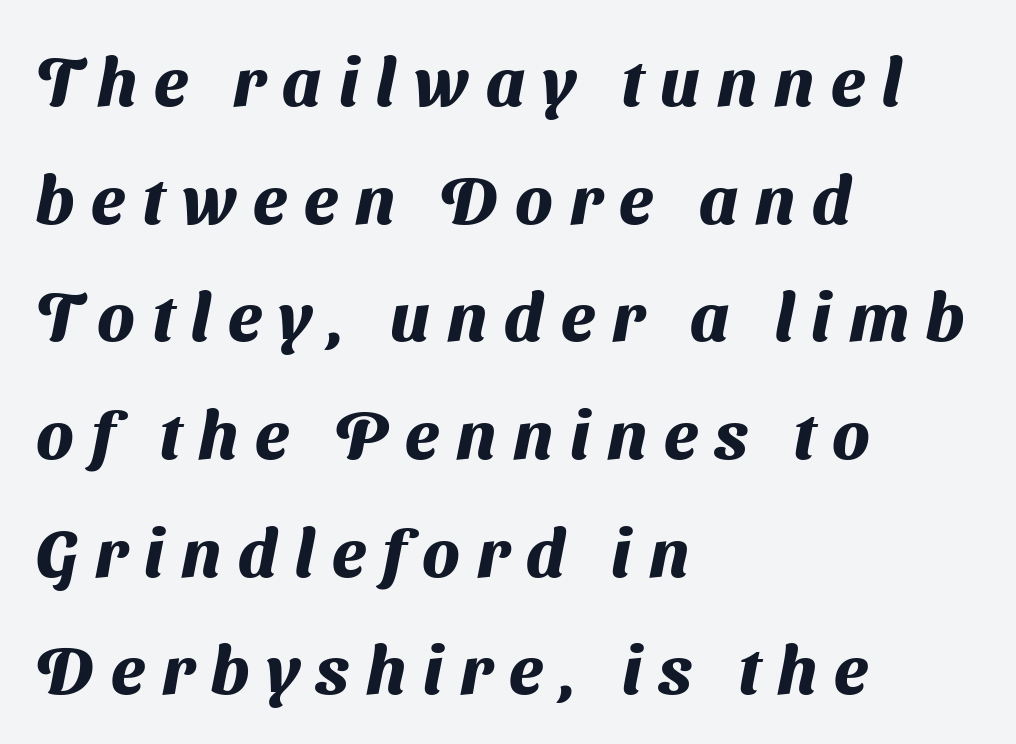
Q: Is the text bold? A: Yes.
Q: Is the typeface a serif or a sans-serif typeface? A: Sans-serif.
Q: Is the text underlined? A: No.
Q: How is the paragraph aligned? A: Left-aligned.
Q: Is the spacing between letters normal or unusually wide? A: Unusually wide.
Q: Width (condensed, normal, or wide)? A: Normal.
Q: Stroke contrast? A: Medium.
Q: x-height? A: Medium.
Q: Monospaced? A: No.
